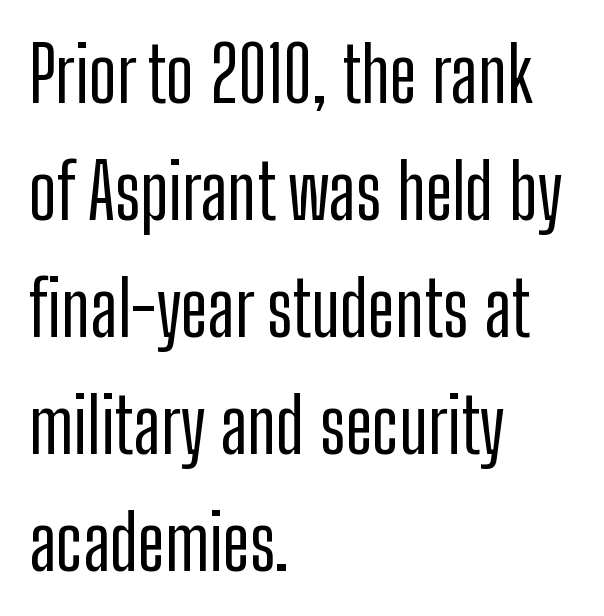
Q: Is the text italic (slanted)? A: No, it is upright.
Q: Is the typeface a serif or a sans-serif typeface? A: Sans-serif.
Q: Is the text underlined? A: No.
Q: How is the paragraph aligned? A: Left-aligned.
Q: Is the spacing between letters normal or unusually wide? A: Normal.
Q: Is the spacing between lines tight, normal or loose? A: Normal.
Q: Width (condensed, normal, or wide)? A: Condensed.
Q: Stroke contrast? A: Low.
Q: x-height? A: Medium.
Q: Monospaced? A: No.
